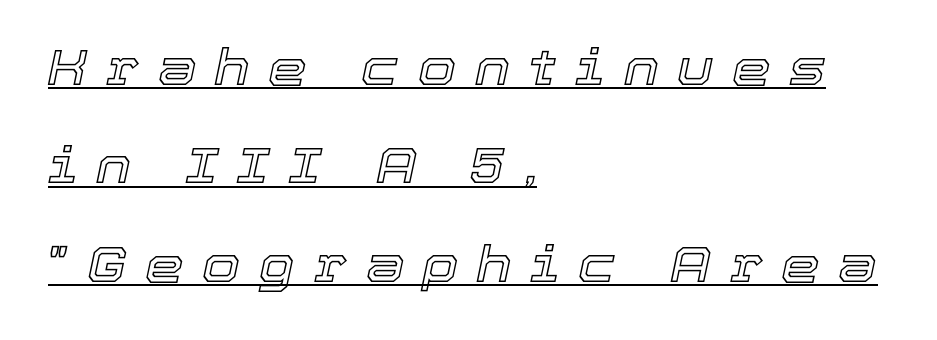
{"italic": "yes", "lean": "right", "slant_degrees": 12, "width": "normal", "x_height": "medium", "monospaced": "no", "underline": "yes", "align": "left", "line_spacing": "loose", "line_spacing_ratio": 2.01, "letter_spacing": "wide", "letter_spacing_em": 0.38, "glyph_px": 49}
